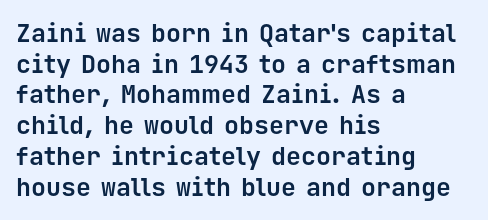
In CSS terms this would be text-align: left. Anything drawn beneath the words? Only blank space. Posture: upright roman. As a designer I'd log this as weight 700, bold.
